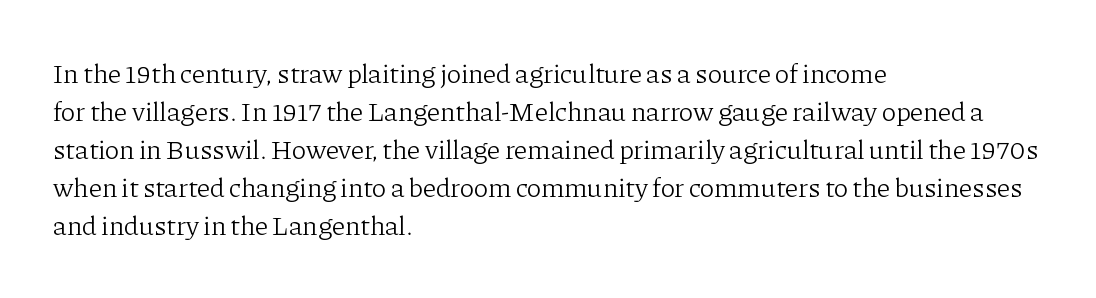
The designer left line spacing at the default. A classic flush-left, rag-right setting is used for this passage. The font sits on the lighter half of the weight spectrum, regular included. The letters stand straight up with perfectly vertical stems. No word sits above an underline.
